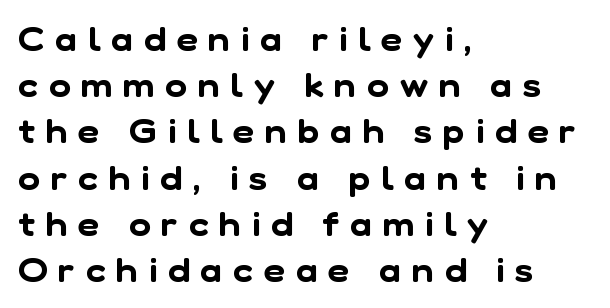
The image shows 33 px sans-serif type; set left-aligned, normal line spacing (1.4x), unusually wide letter spacing (+0.33 em), not underlined; low stroke contrast and a medium x-height.
